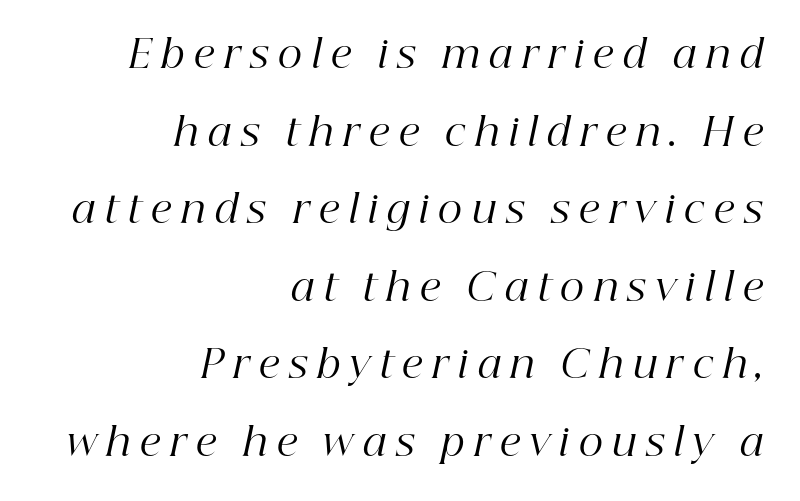
Q: Is the text bold? A: No.
Q: Is the text italic (slanted)? A: Yes, it leans right by about 12 degrees.
Q: Is the typeface a serif or a sans-serif typeface? A: Serif.
Q: Is the text underlined? A: No.
Q: How is the paragraph aligned? A: Right-aligned.
Q: Is the spacing between letters normal or unusually wide? A: Unusually wide.
Q: Is the spacing between lines tight, normal or loose? A: Loose.
Q: Width (condensed, normal, or wide)? A: Normal.
Q: Stroke contrast? A: High.
Q: x-height? A: Medium.
Q: Monospaced? A: No.
